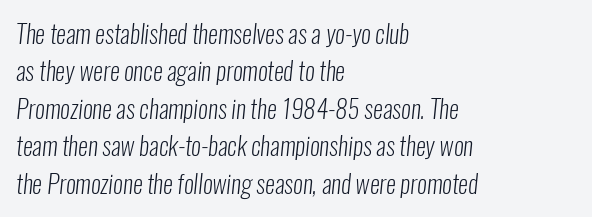
Tracking value appears to be zero — textbook default spacing. The paragraph shown leans on its left margin. Bare-footed words on every line. Notice how descenders clear the ascenders below comfortably — that's standard leading. The strokes carry an ordinary text weight at most.
